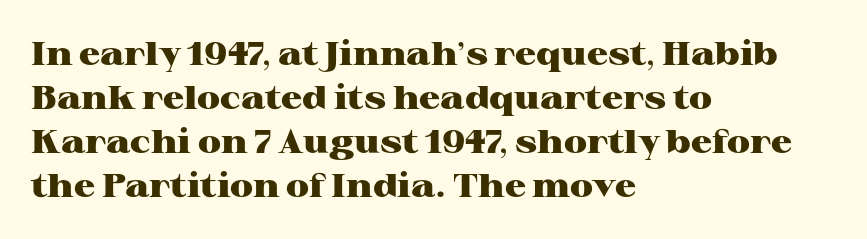
{"serif": "yes", "italic": "no", "bold": "yes", "weight": "heavy", "width": "wide", "stroke_contrast": "high", "x_height": "medium", "monospaced": "no", "underline": "no", "align": "left", "line_spacing": "normal", "line_spacing_ratio": 1.33, "letter_spacing": "normal", "letter_spacing_em": 0.0, "glyph_px": 33}
